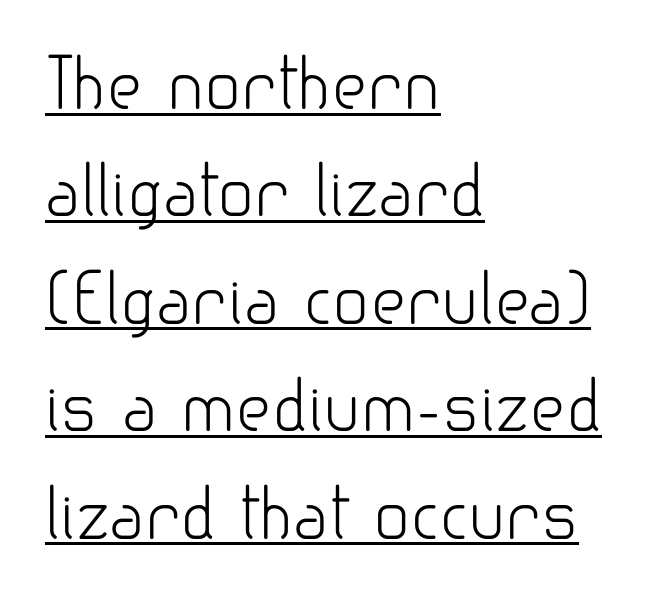
Casual observation: everything's shoved over to the left. The strokes are not fattened; the text isn't bold. There is no visible air inserted between adjacent glyphs. Character widths vary here, with narrow letters taking less room than wide ones. Nope, no serifs anywhere on these letters. These characters rest on top of a visible drawn line.
